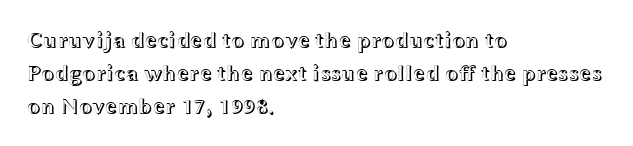
Q: Is the text italic (slanted)? A: No, it is upright.
Q: Is the text underlined? A: No.
Q: How is the paragraph aligned? A: Left-aligned.
Q: Is the spacing between letters normal or unusually wide? A: Normal.
Q: Is the spacing between lines tight, normal or loose? A: Normal.
